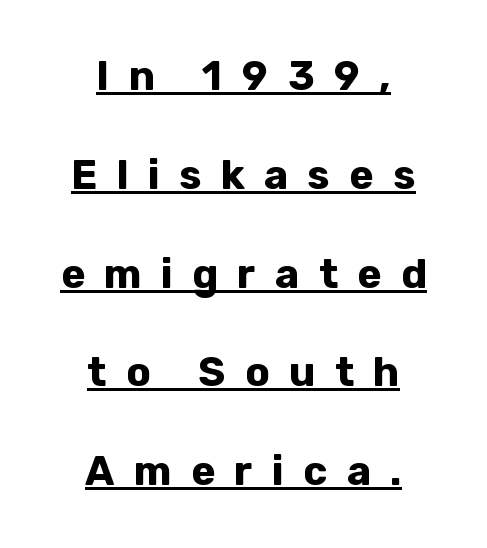
{"serif": "no", "italic": "no", "bold": "yes", "weight": "bold", "width": "normal", "stroke_contrast": "low", "x_height": "medium", "monospaced": "no", "underline": "yes", "align": "center", "line_spacing": "loose", "line_spacing_ratio": 2.41, "letter_spacing": "wide", "letter_spacing_em": 0.47, "glyph_px": 41}
